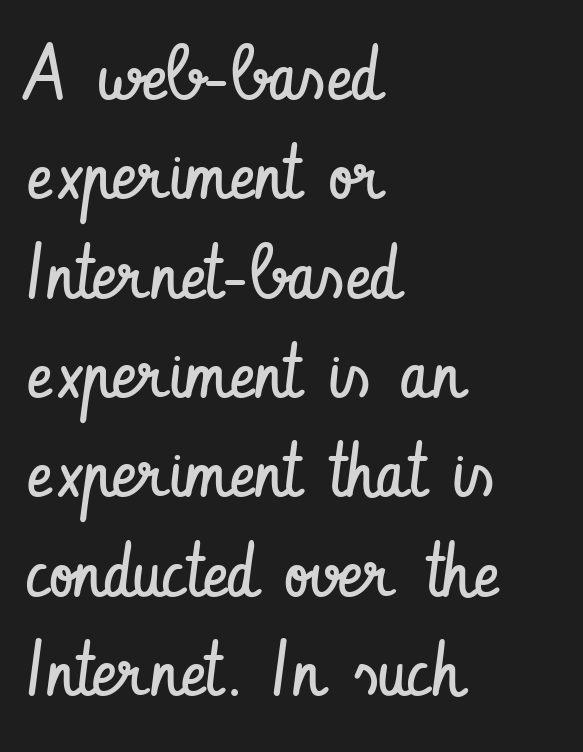
{"serif": "no", "italic": "no", "bold": "no", "weight": "regular", "width": "condensed", "stroke_contrast": "low", "x_height": "small", "monospaced": "no", "underline": "no", "align": "left", "line_spacing": "normal", "line_spacing_ratio": 1.29, "letter_spacing": "normal", "letter_spacing_em": 0.0, "glyph_px": 77}
